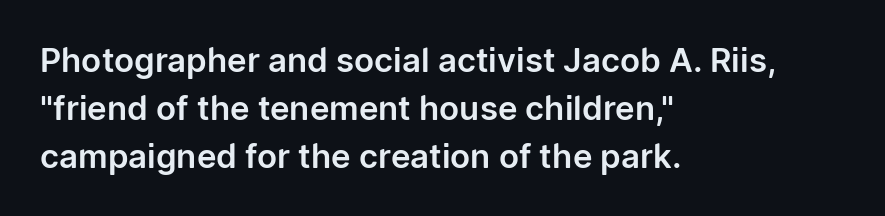
Q: Is the text italic (slanted)? A: No, it is upright.
Q: Is the typeface a serif or a sans-serif typeface? A: Sans-serif.
Q: Is the text underlined? A: No.
Q: How is the paragraph aligned? A: Left-aligned.
Q: Is the spacing between letters normal or unusually wide? A: Normal.
Q: Is the spacing between lines tight, normal or loose? A: Normal.
Q: Width (condensed, normal, or wide)? A: Normal.
Q: Stroke contrast? A: Low.
Q: x-height? A: Medium.
Q: Monospaced? A: No.
